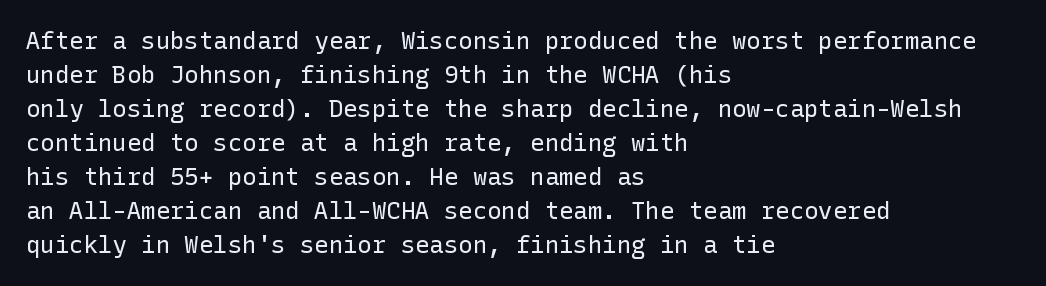
{"italic": "no", "bold": "no", "underline": "no", "align": "left", "line_spacing": "normal", "line_spacing_ratio": 1.42, "letter_spacing": "normal", "letter_spacing_em": 0.0, "glyph_px": 24}
